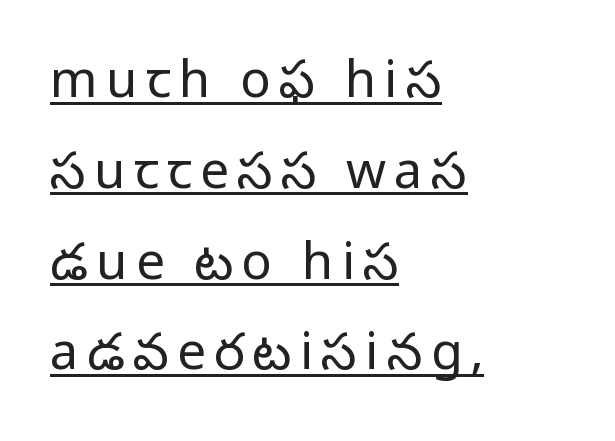
This is underlined copy, the kind a proofreader might mark for attention. Do the characters align in a grid? No, the font is proportional. Unlike a traditional serif, this face leaves its strokes unadorned. Italic? Not at all — the glyphs are vertical. Is this a heavy cut? Hardly; it is regular or lighter. These lines stack with their left ends in a neat column.
